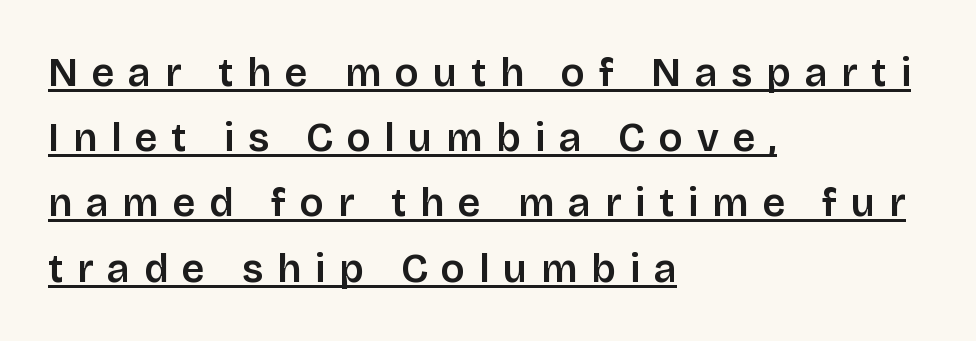
The image shows 40 px sans-serif type, upright; set left-aligned, normal line spacing (1.63x), unusually wide letter spacing (+0.35 em), underlined; low stroke contrast and a large x-height.
